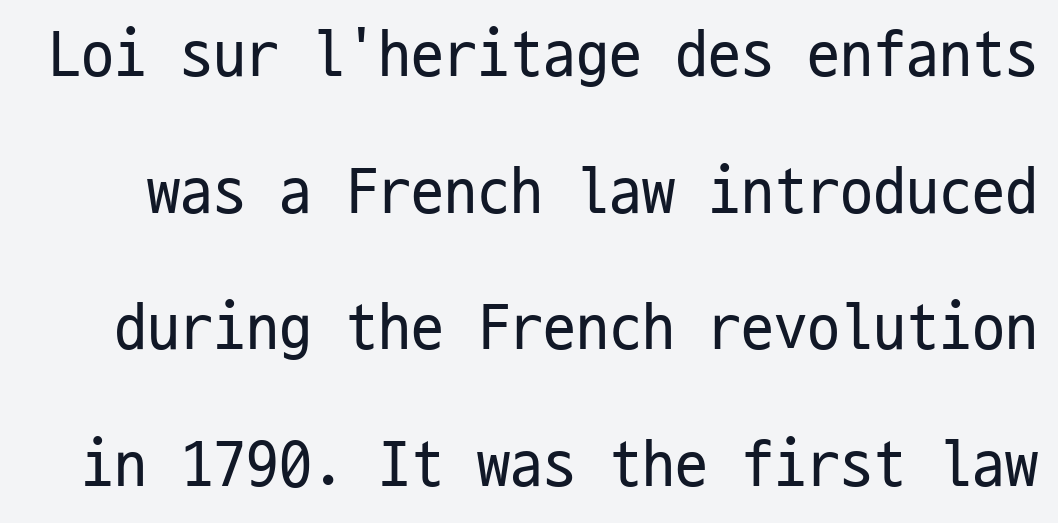
{"serif": "no", "italic": "no", "bold": "no", "weight": "regular", "width": "condensed", "stroke_contrast": "low", "x_height": "medium", "monospaced": "yes", "underline": "no", "line_spacing": "loose", "line_spacing_ratio": 2.07, "letter_spacing": "normal", "letter_spacing_em": 0.0, "glyph_px": 66}
